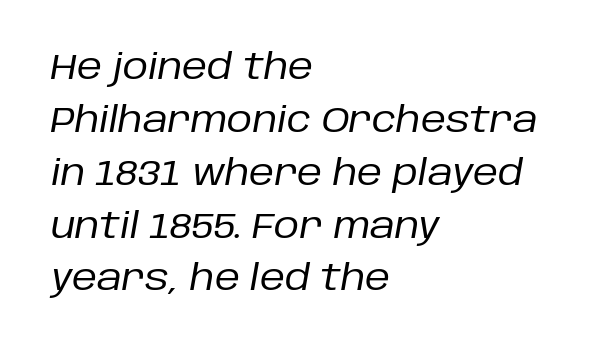
The image shows 35 px regular-weight type, italic (leaning right); set left-aligned, normal line spacing (1.51x), normal letter spacing, not underlined; low stroke contrast and a large x-height.
